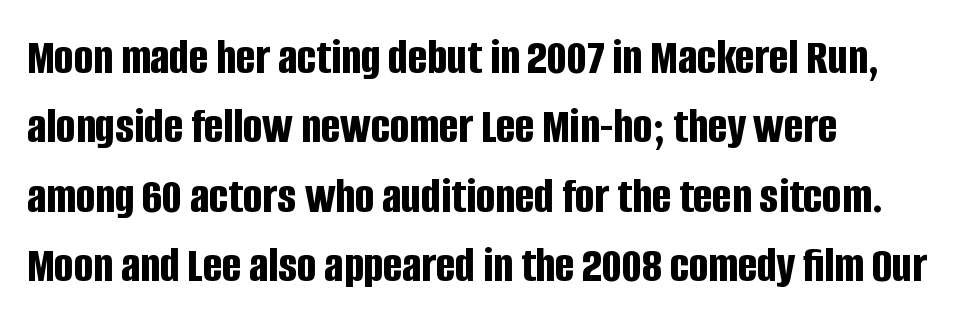
{"serif": "no", "italic": "no", "bold": "yes", "weight": "bold", "width": "condensed", "stroke_contrast": "low", "x_height": "large", "monospaced": "no", "underline": "no", "align": "left", "line_spacing": "normal", "line_spacing_ratio": 1.36, "letter_spacing": "normal", "letter_spacing_em": 0.0, "glyph_px": 51}
